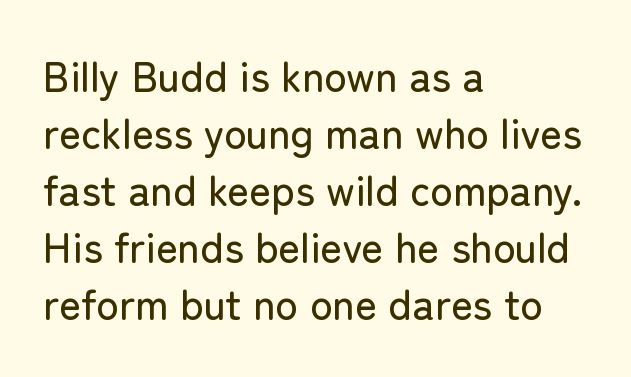
The image shows 42 px sans-serif type, upright; set left-aligned, normal line spacing (1.36x), normal letter spacing, not underlined; low stroke contrast and a medium x-height.
